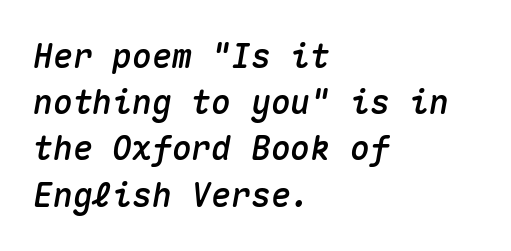
Which margin do the lines hug? The left one — the right edge is uneven. Each word holds together tightly as a unit, with standard inter-letter gaps. Spacing verdict: monospaced, one width for all characters. Check under the words: just untouched page. The designer left line spacing at the default. Every character sits at an angle, as italics do.
